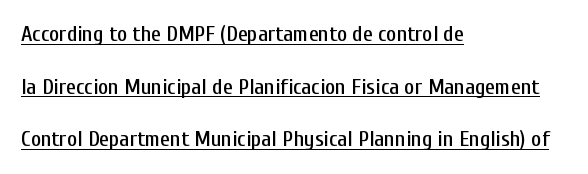
Honestly, the underline is the first thing you notice here. Layout note: lines flush left. The tracking reads as untouched default to a designer's eye. Honestly, the rows look like they've been pulled way apart.
